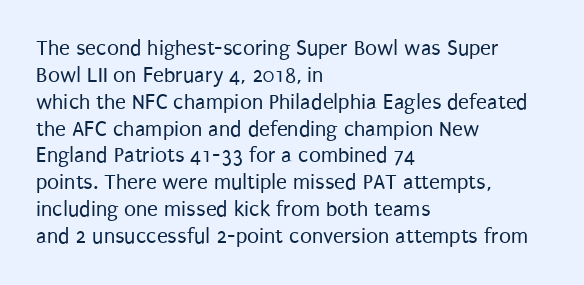
The image shows 22 px text type, upright; set left-aligned, line spacing 1.22x, normal letter spacing, not underlined.
